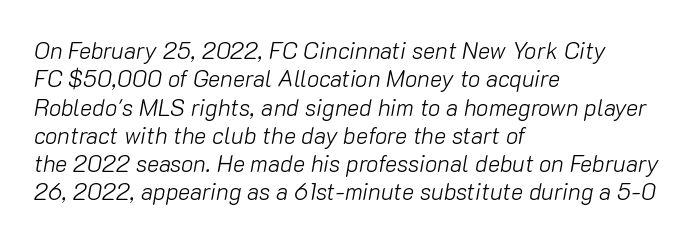
The image shows 23 px text type, italic (leaning right); set left-aligned, line spacing 1.23x, normal letter spacing, not underlined.
